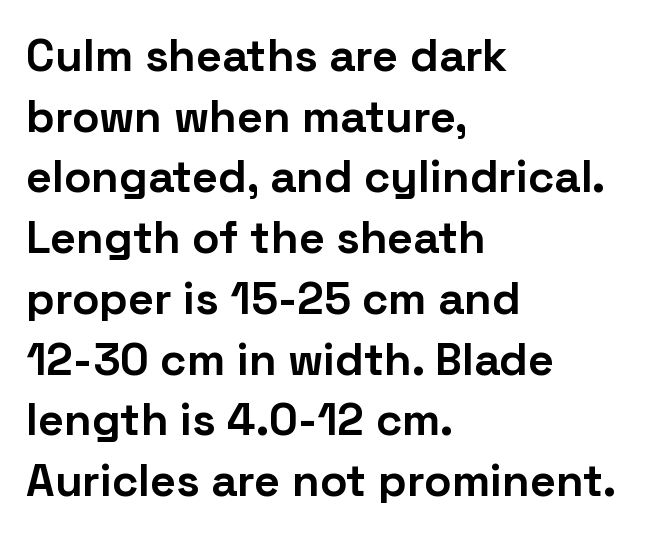
Q: Is the text bold? A: Yes.
Q: Is the text italic (slanted)? A: No, it is upright.
Q: Is the typeface a serif or a sans-serif typeface? A: Sans-serif.
Q: Is the text underlined? A: No.
Q: How is the paragraph aligned? A: Left-aligned.
Q: Is the spacing between letters normal or unusually wide? A: Normal.
Q: Is the spacing between lines tight, normal or loose? A: Normal.
Q: Width (condensed, normal, or wide)? A: Normal.
Q: Stroke contrast? A: Low.
Q: x-height? A: Medium.
Q: Monospaced? A: No.
